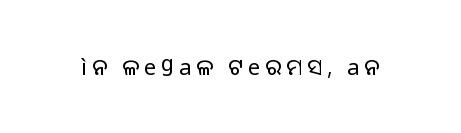
{"italic": "no", "bold": "no", "underline": "no", "letter_spacing": "wide", "letter_spacing_em": 0.21, "glyph_px": 22}
